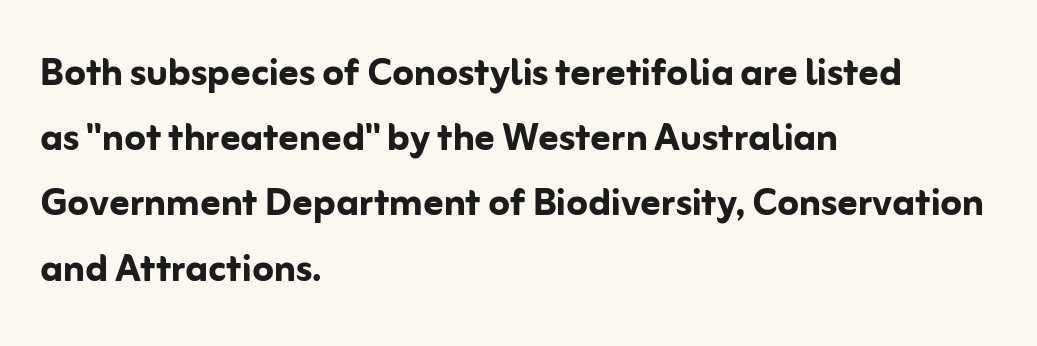
{"serif": "no", "italic": "no", "bold": "yes", "weight": "semibold", "width": "normal", "stroke_contrast": "low", "x_height": "medium", "monospaced": "no", "underline": "no", "align": "left", "line_spacing": "normal", "line_spacing_ratio": 1.33, "letter_spacing": "normal", "letter_spacing_em": 0.0, "glyph_px": 49}
